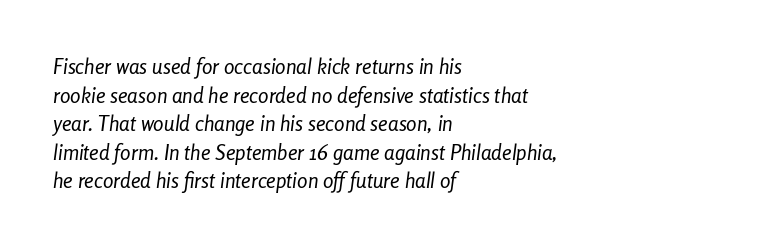
{"italic": "yes", "lean": "right", "slant_degrees": 8, "bold": "no", "underline": "no", "align": "left", "line_spacing": "normal", "line_spacing_ratio": 1.36, "letter_spacing": "normal", "letter_spacing_em": 0.0, "glyph_px": 21}
